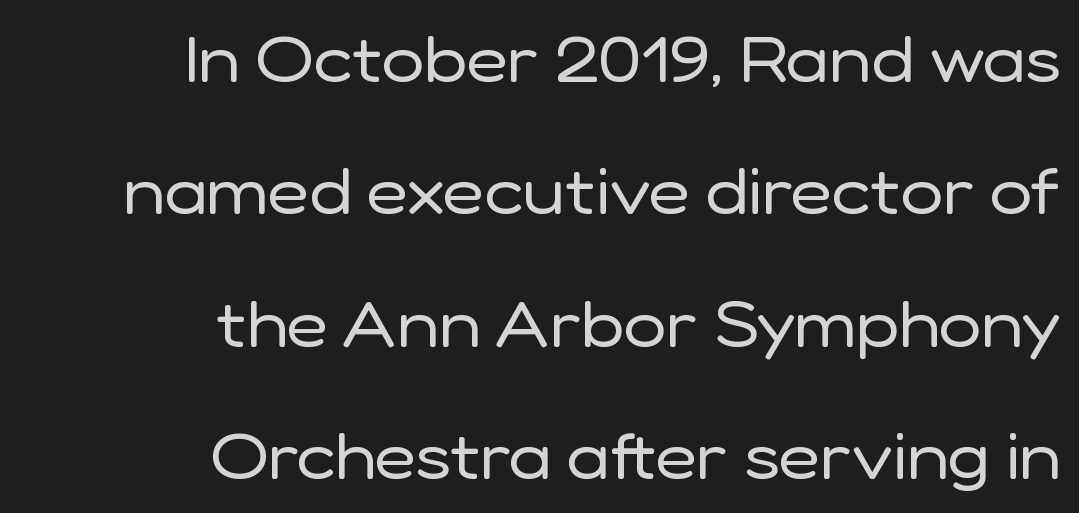
The face used here is proportionally spaced, like ordinary book or web type. If you drew a ruler down the right edge, every line would touch it. The specimen omits any rule beneath the text block's lines. Letterform terminals end flat and unadorned throughout the passage. No chunkiness to these letters — they're not bold.
